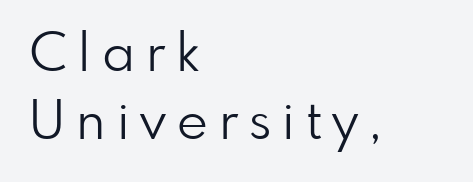
Do the characters align in a grid? No, the font is proportional. This is not heavy type; no bold has been used. Has an underline been added? It has not. You can tell from the bare stems that sans-serif type was used. These lines have a slow, spaced-out rhythm from letter to letter.
